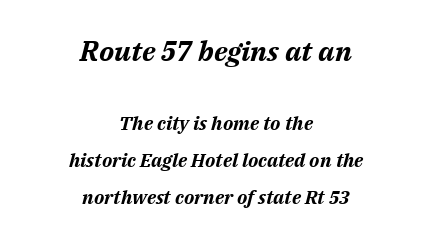
The image shows 28 px bold type, italic (leaning right); set centered, loose line spacing (1.97x), normal letter spacing, not underlined; the first (top) block is 1.47x larger; medium stroke contrast and a medium x-height.
